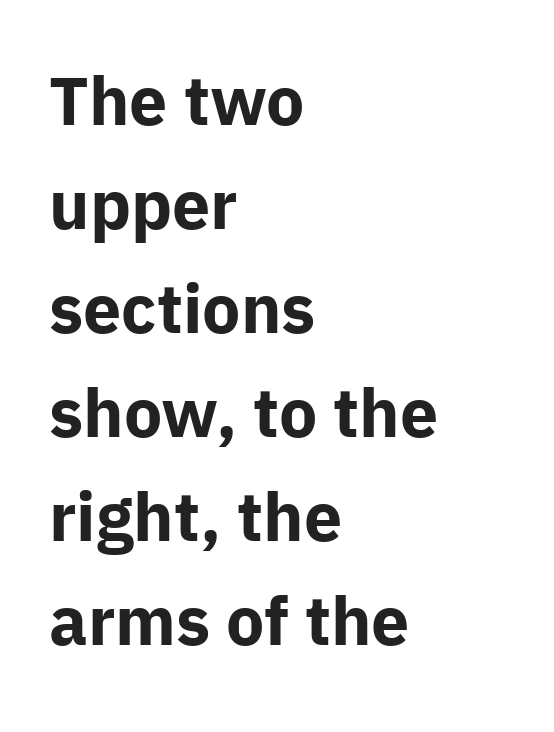
Q: Is the text bold? A: Yes.
Q: Is the text italic (slanted)? A: No, it is upright.
Q: Is the typeface a serif or a sans-serif typeface? A: Sans-serif.
Q: Is the text underlined? A: No.
Q: How is the paragraph aligned? A: Left-aligned.
Q: Is the spacing between letters normal or unusually wide? A: Normal.
Q: Is the spacing between lines tight, normal or loose? A: Normal.
Q: Width (condensed, normal, or wide)? A: Normal.
Q: Stroke contrast? A: Low.
Q: x-height? A: Medium.
Q: Monospaced? A: No.
